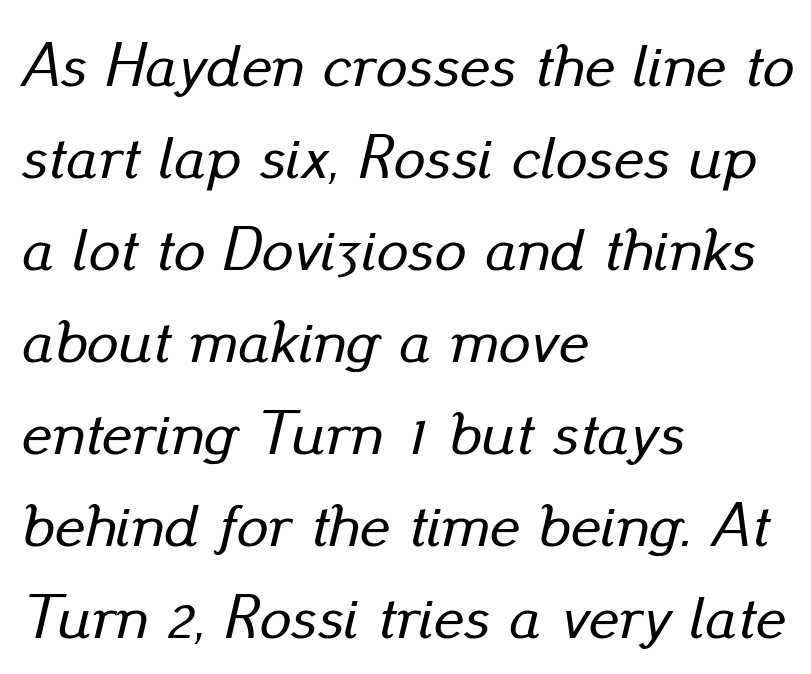
The image shows 63 px text type, italic (leaning right); set left-aligned, normal line spacing (1.46x), normal letter spacing, not underlined; low stroke contrast and a small x-height.
